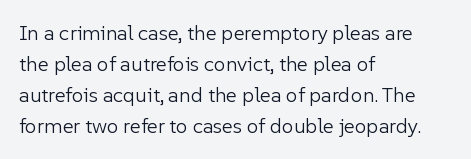
The image shows 21 px text type, upright; set left-aligned, normal line spacing (1.48x), normal letter spacing, not underlined.
